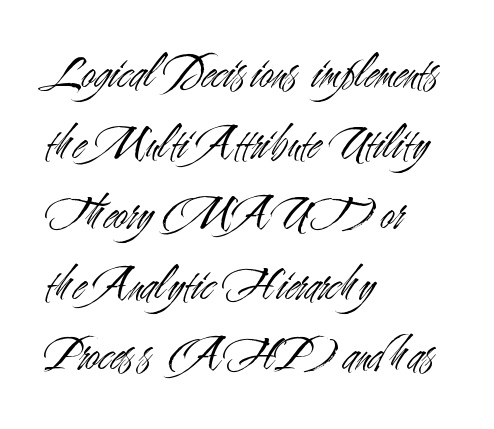
{"serif": "no", "bold": "no", "weight": "light", "width": "condensed", "stroke_contrast": "medium", "x_height": "small", "monospaced": "no", "underline": "no", "align": "left", "line_spacing": "normal", "line_spacing_ratio": 1.44, "letter_spacing": "normal", "letter_spacing_em": 0.0, "glyph_px": 49}
